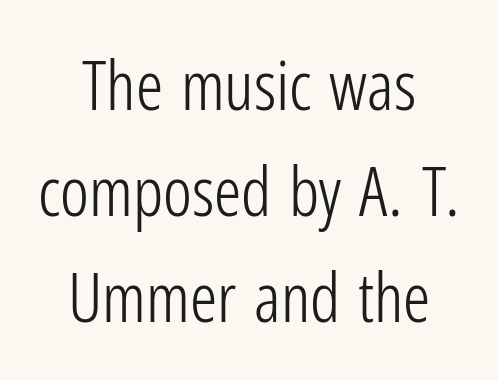
The image shows 68 px light, condensed sans-serif type, upright; set centered, normal line spacing (1.56x), normal letter spacing, not underlined; low stroke contrast and a medium x-height.
